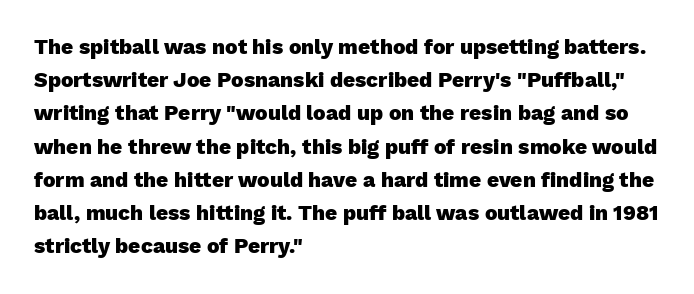
Q: Is the text bold? A: Yes.
Q: Is the text italic (slanted)? A: No, it is upright.
Q: Is the text underlined? A: No.
Q: How is the paragraph aligned? A: Left-aligned.
Q: Is the spacing between letters normal or unusually wide? A: Normal.
Q: Is the spacing between lines tight, normal or loose? A: Normal.
